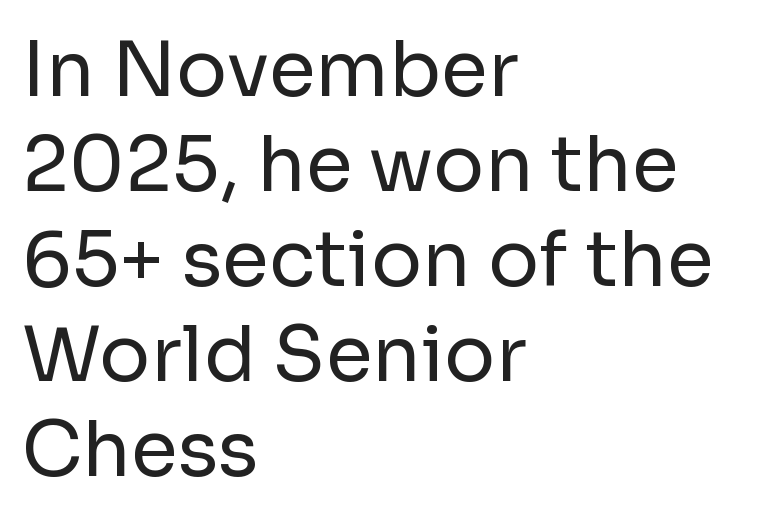
The text was rendered using a sans face with plain stroke endings. The text block is weighted toward the left margin, trailing off unevenly rightward. Note the varied advance widths — an 'i' is clearly narrower than an 'm'. You could call the tracking neutral — neither tight nor loose.
